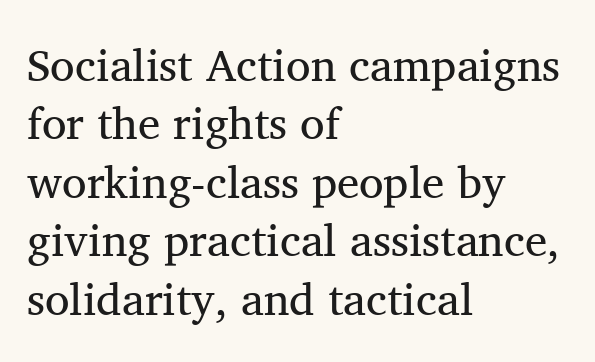
{"serif": "yes", "italic": "no", "bold": "no", "weight": "regular", "width": "normal", "stroke_contrast": "medium", "x_height": "medium", "monospaced": "no", "underline": "no", "align": "left", "line_spacing": "normal", "line_spacing_ratio": 1.3, "letter_spacing": "normal", "letter_spacing_em": 0.0, "glyph_px": 45}
